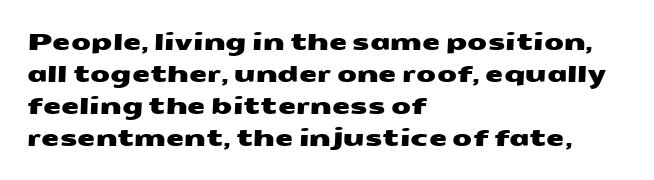
Descenders hang freely into open space. Observe the ordinary spacing: letters are neighbours, not strangers. Alignment: flush left. The vertical gap from one line to the next is medium.
